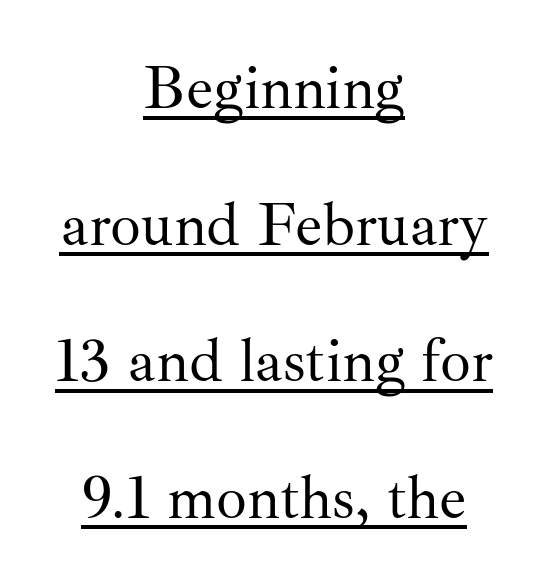
{"serif": "yes", "italic": "no", "bold": "no", "weight": "regular", "width": "normal", "stroke_contrast": "medium", "x_height": "small", "monospaced": "no", "underline": "yes", "align": "center", "line_spacing": "loose", "line_spacing_ratio": 2.24, "letter_spacing": "normal", "letter_spacing_em": 0.0, "glyph_px": 61}
